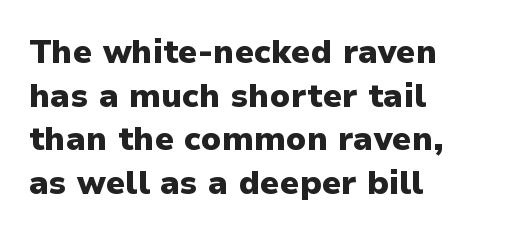
Italic: no, the glyphs are upright roman. Lines of text with bare space underneath. Quick note: interline space is typical. Stroke terminals: plain, sans-serif.
